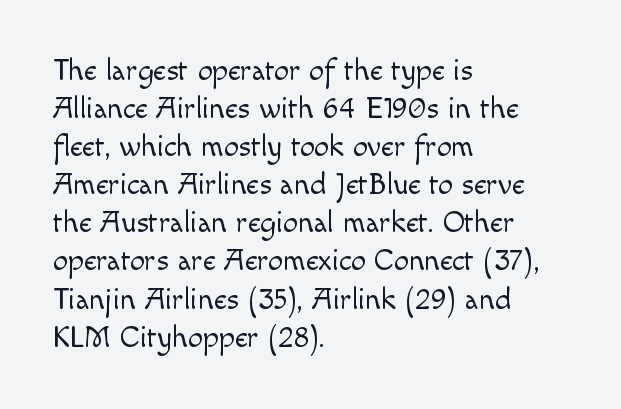
Q: Is the text bold? A: No.
Q: Is the text italic (slanted)? A: No, it is upright.
Q: Is the typeface a serif or a sans-serif typeface? A: Sans-serif.
Q: Is the text underlined? A: No.
Q: How is the paragraph aligned? A: Left-aligned.
Q: Is the spacing between letters normal or unusually wide? A: Normal.
Q: Is the spacing between lines tight, normal or loose? A: Normal.
Q: Width (condensed, normal, or wide)? A: Normal.
Q: x-height? A: Small.
Q: Monospaced? A: No.
